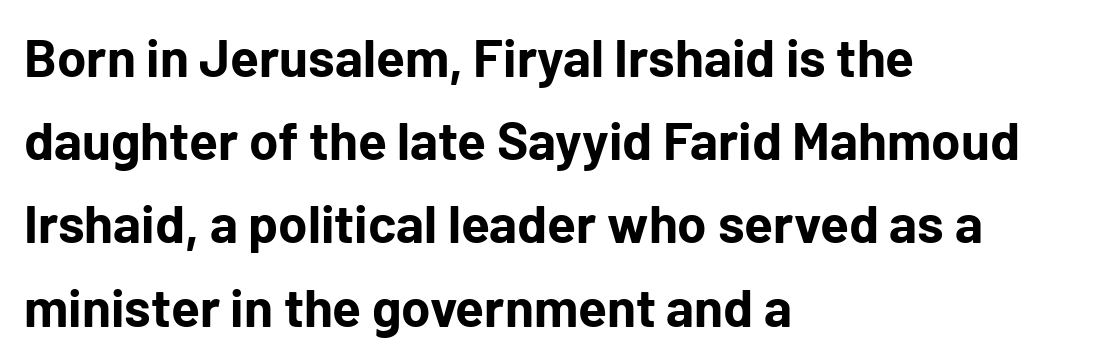
{"serif": "no", "italic": "no", "bold": "yes", "weight": "bold", "width": "normal", "stroke_contrast": "low", "x_height": "medium", "monospaced": "no", "underline": "no", "align": "left", "line_spacing": "normal", "line_spacing_ratio": 1.57, "letter_spacing": "normal", "letter_spacing_em": 0.0, "glyph_px": 53}
